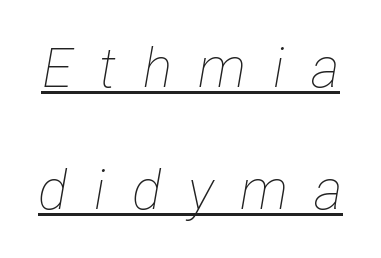
The image shows 55 px thin, condensed type, italic (leaning right); set loose line spacing (2.21x), unusually wide letter spacing (+0.48 em), underlined; low stroke contrast and a medium x-height.
